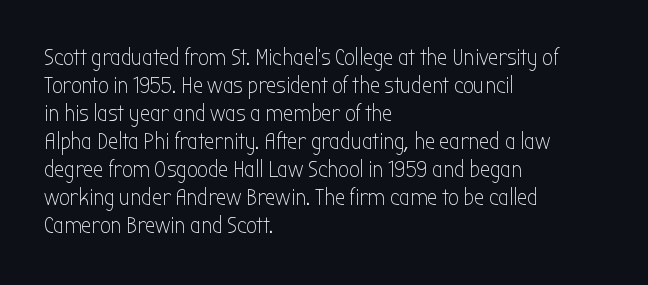
Q: Is the text bold? A: No.
Q: Is the text italic (slanted)? A: No, it is upright.
Q: Is the text underlined? A: No.
Q: How is the paragraph aligned? A: Left-aligned.
Q: Is the spacing between letters normal or unusually wide? A: Normal.
